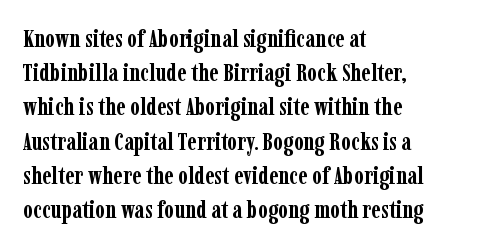
The image shows 25 px bold type, upright; set left-aligned, normal line spacing (1.37x), normal letter spacing, not underlined.
